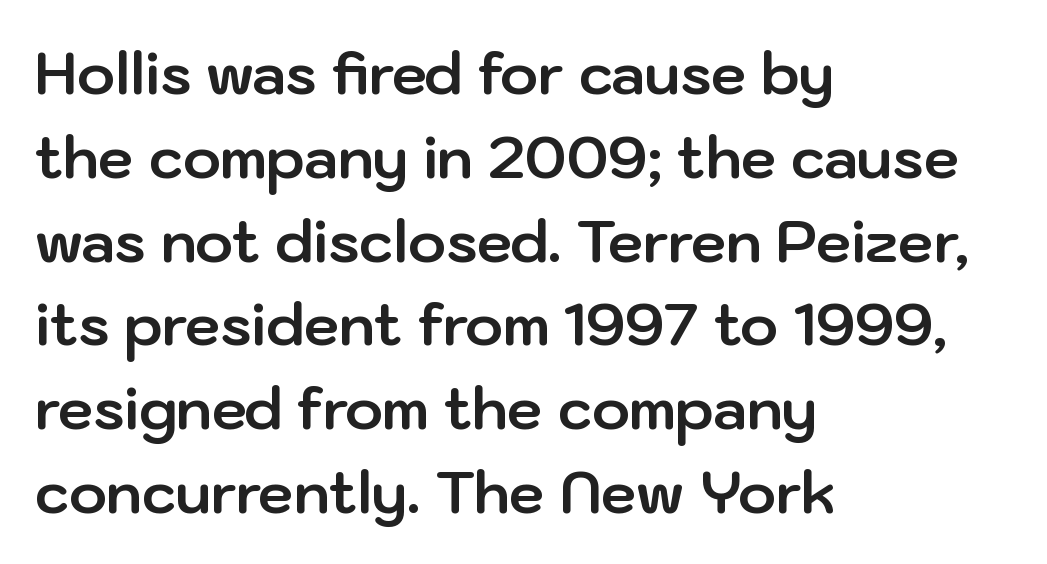
The characters look thick and weighty, a clear bold. The lines are quadded left. Nobody drew a line under any word here. The face used here is proportionally spaced, like ordinary book or web type. Tracking value appears to be zero — textbook default spacing. Unlike italic type, these characters show no tilt at all.
